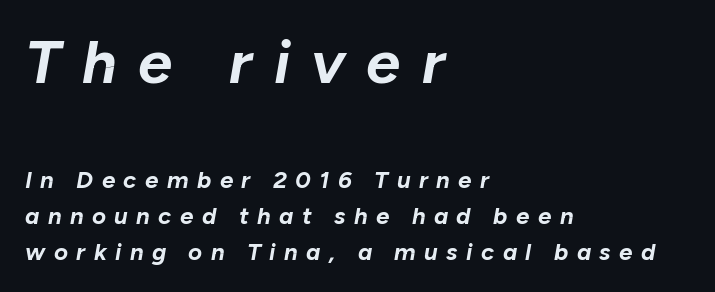
Which chunk is bigger? The first one — the top block dwarfs the bottom. One-word summary of the alignment: left. Nobody drew a line under any word here. How heavy is the stroke? Heavy — this is a bold. This rendering widens character spacing well past its baseline value.
